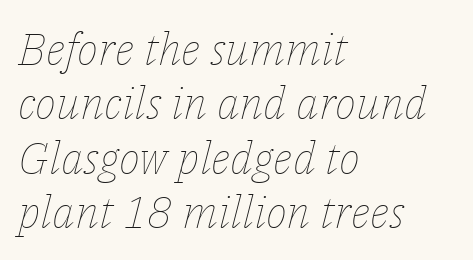
The image shows 45 px thin type, italic (leaning right); set left-aligned, line spacing 1.21x, normal letter spacing, not underlined; low stroke contrast and a medium x-height.
